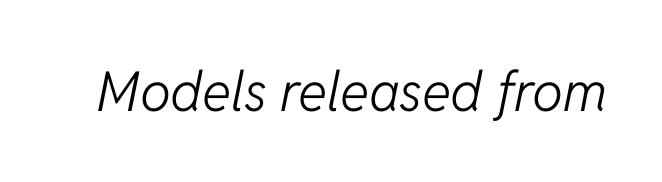
Q: Is the text bold? A: No.
Q: Is the text italic (slanted)? A: Yes, it leans right by about 11 degrees.
Q: Is the text underlined? A: No.
Q: Is the spacing between letters normal or unusually wide? A: Normal.
Q: Width (condensed, normal, or wide)? A: Normal.
Q: Stroke contrast? A: Low.
Q: x-height? A: Medium.
Q: Monospaced? A: No.
